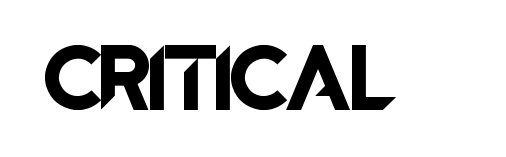
{"serif": "no", "italic": "no", "width": "normal", "stroke_contrast": "low", "x_height": "large", "monospaced": "no", "underline": "no", "letter_spacing": "normal", "letter_spacing_em": 0.0, "glyph_px": 68}
